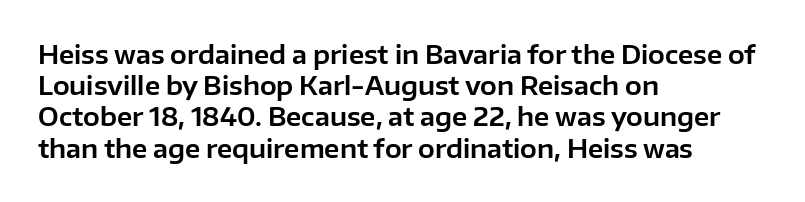
The image shows 25 px text type, upright; set left-aligned, normal line spacing (1.25x), normal letter spacing, not underlined.
